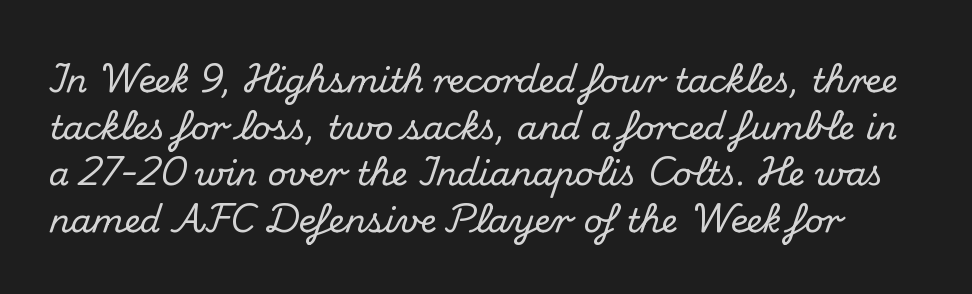
Q: Is the text italic (slanted)? A: Yes.
Q: Is the typeface a serif or a sans-serif typeface? A: Serif.
Q: Is the text underlined? A: No.
Q: Is the spacing between letters normal or unusually wide? A: Normal.
Q: Is the spacing between lines tight, normal or loose? A: Normal.
Q: Width (condensed, normal, or wide)? A: Normal.
Q: Stroke contrast? A: Medium.
Q: x-height? A: Small.
Q: Monospaced? A: No.
